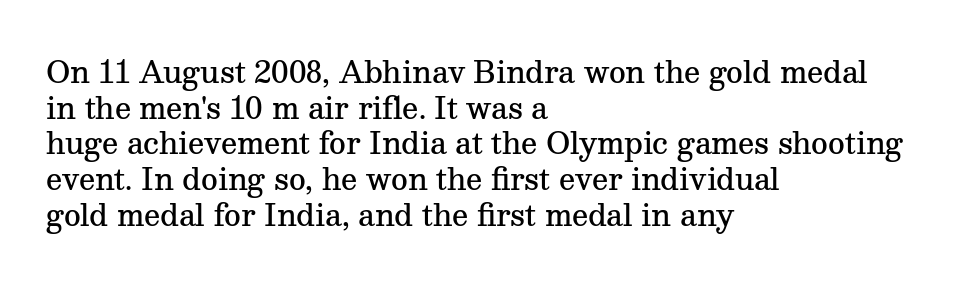
Q: Is the text bold? A: Semi-bold.
Q: Is the text italic (slanted)? A: No, it is upright.
Q: Is the typeface a serif or a sans-serif typeface? A: Serif.
Q: Is the text underlined? A: No.
Q: How is the paragraph aligned? A: Left-aligned.
Q: Is the spacing between letters normal or unusually wide? A: Normal.
Q: Width (condensed, normal, or wide)? A: Normal.
Q: Stroke contrast? A: Medium.
Q: x-height? A: Medium.
Q: Monospaced? A: No.
